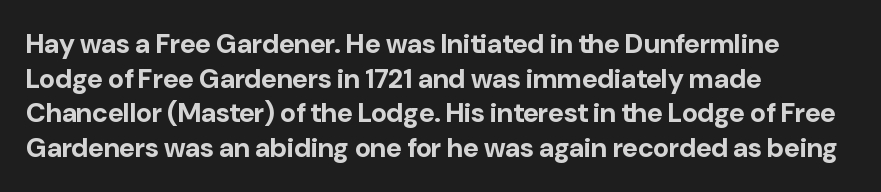
The image shows 27 px bold type, upright; set left-aligned, normal line spacing (1.28x), normal letter spacing, not underlined.
